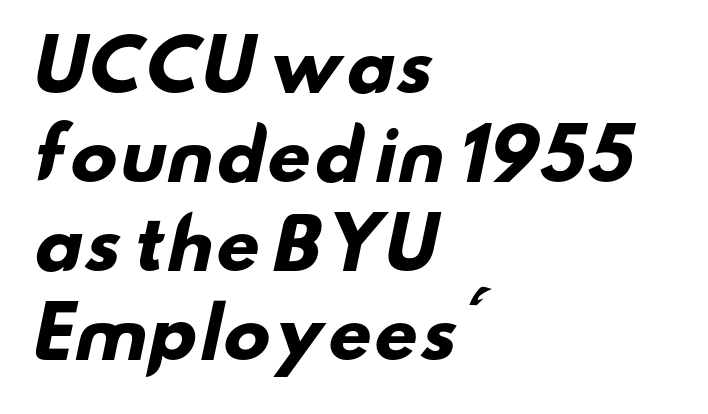
{"serif": "no", "bold": "yes", "weight": "heavy", "width": "wide", "stroke_contrast": "low", "x_height": "small", "monospaced": "no", "underline": "no", "align": "left", "line_spacing": "normal", "line_spacing_ratio": 1.29, "letter_spacing": "normal", "letter_spacing_em": 0.0, "glyph_px": 69}
